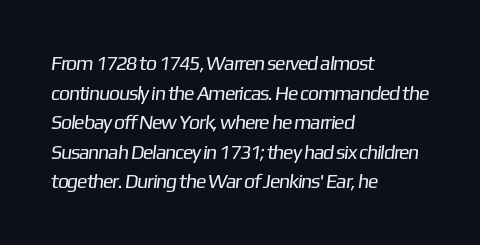
Descenders hang freely into open space. The passage is arranged the way most books set body copy — flush left. Honestly, the letter spacing is just normal — you wouldn't notice it. Notice how descenders clear the ascenders below comfortably — that's standard leading. The typeface has the unassuming heft of standard copy or less.
